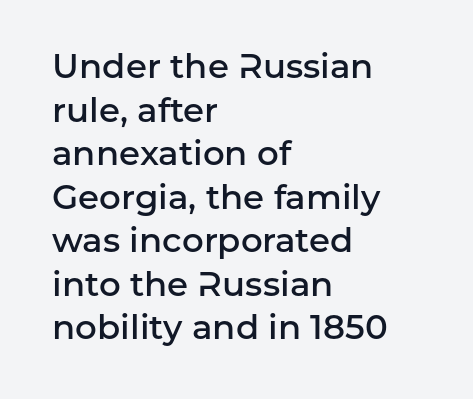
Note: no serifs on the glyphs. Rows of type keep a routine distance in the vertical direction. Compared with a centered layout, this one pins lines to the left instead. Notice how the stems are strictly vertical — no italics here. Short note: letters normally spaced. Moderately thickened strokes mark this as semibold type.
